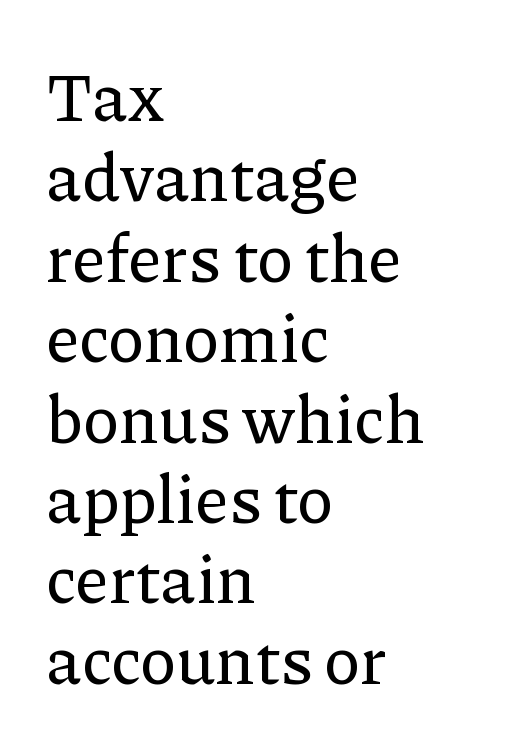
{"serif": "yes", "italic": "no", "width": "normal", "stroke_contrast": "low", "x_height": "medium", "monospaced": "no", "underline": "no", "align": "left", "line_spacing_ratio": 1.2, "letter_spacing": "normal", "letter_spacing_em": 0.0, "glyph_px": 67}
